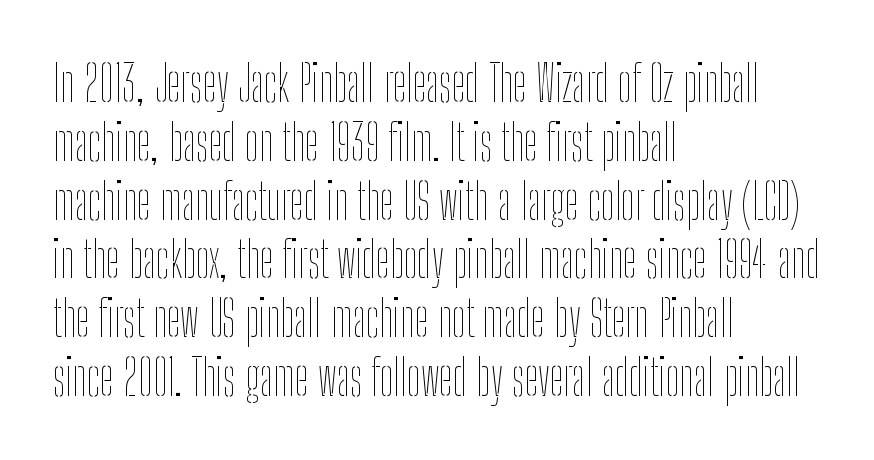
These lines are set flush left with a ragged right edge. Ascenders rise straight up at ninety degrees. Unmarked baselines from the first word to the last. This sample has the flowing, uneven cadence of proportional lettering. No extra tracking has been applied to these lines. The typeface has the unassuming heft of standard copy or less.
